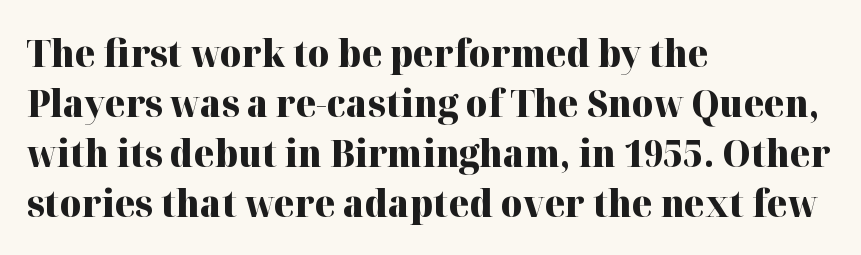
{"serif": "yes", "italic": "no", "bold": "yes", "weight": "heavy", "width": "normal", "stroke_contrast": "high", "x_height": "medium", "monospaced": "no", "underline": "no", "align": "left", "line_spacing": "normal", "line_spacing_ratio": 1.35, "letter_spacing": "normal", "letter_spacing_em": 0.0, "glyph_px": 37}
